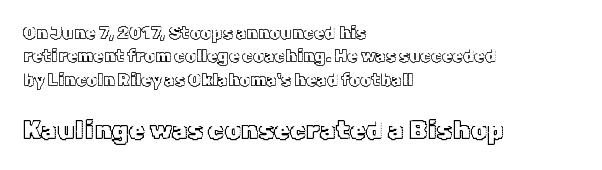
Q: Is the text italic (slanted)? A: No, it is upright.
Q: Is the text underlined? A: No.
Q: How is the paragraph aligned? A: Left-aligned.
Q: Is the spacing between letters normal or unusually wide? A: Normal.
Q: Is the spacing between lines tight, normal or loose? A: Normal.
Q: Which block of text is set in a larger size, the first (top) or the second (bottom)? A: The second (bottom) one.
